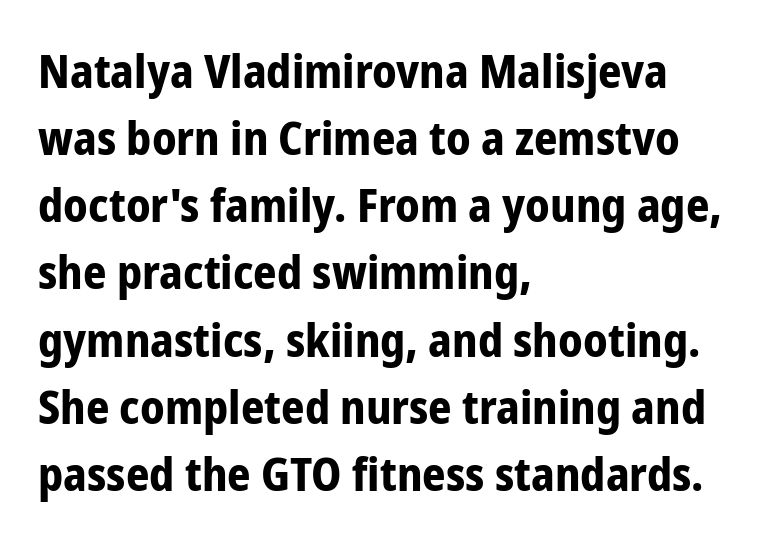
The image shows 46 px bold, condensed sans-serif type, upright; set left-aligned, normal line spacing (1.46x), normal letter spacing, not underlined; low stroke contrast and a medium x-height.
